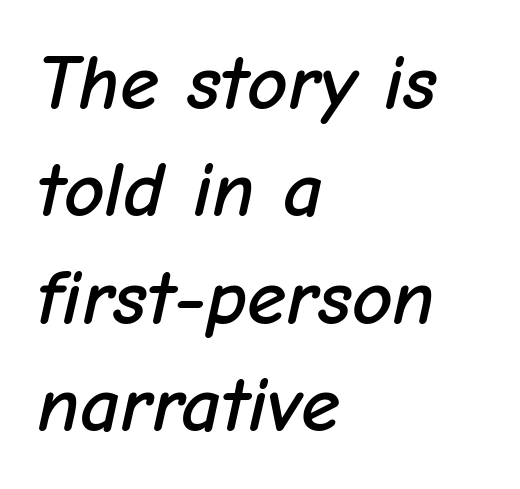
This sample uses plain, unmodified letter spacing. One-word summary of the alignment: left. Emphasis-style slanted type is in use. Spacing verdict: proportional, widths tailored to each character. Honestly, there is no underline to notice here at all. Whoever set this chose a conventional vertical rhythm.
